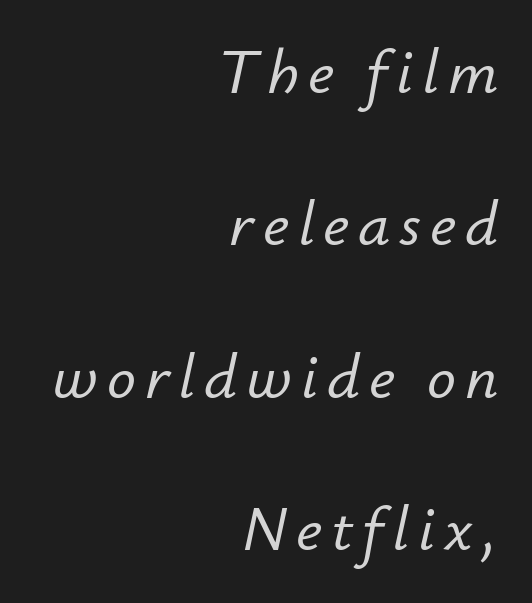
{"italic": "yes", "lean": "right", "slant_degrees": 12, "width": "normal", "stroke_contrast": "low", "x_height": "small", "monospaced": "no", "underline": "no", "align": "right", "line_spacing": "loose", "line_spacing_ratio": 2.38, "glyph_px": 64}
